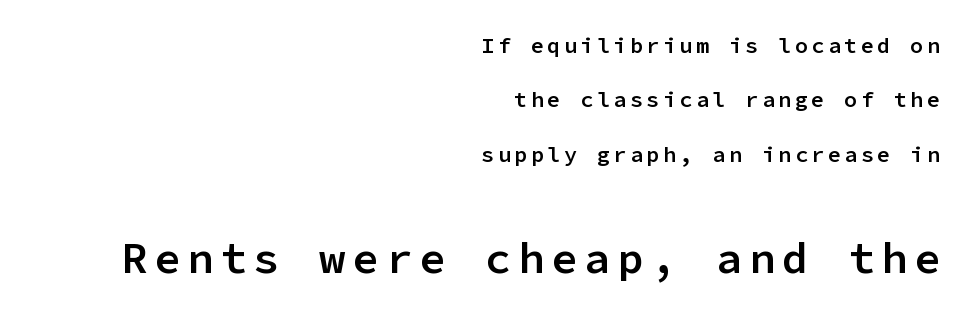
The image shows 44 px semibold sans-serif type, upright, monospaced; set right-aligned, loose line spacing (2.47x), not underlined; the second (bottom) block is 2.0x larger; low stroke contrast and a medium x-height.
